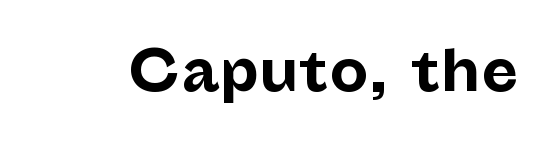
The image shows 55 px bold sans-serif type, upright; set normal letter spacing, not underlined; low stroke contrast and a medium x-height.
